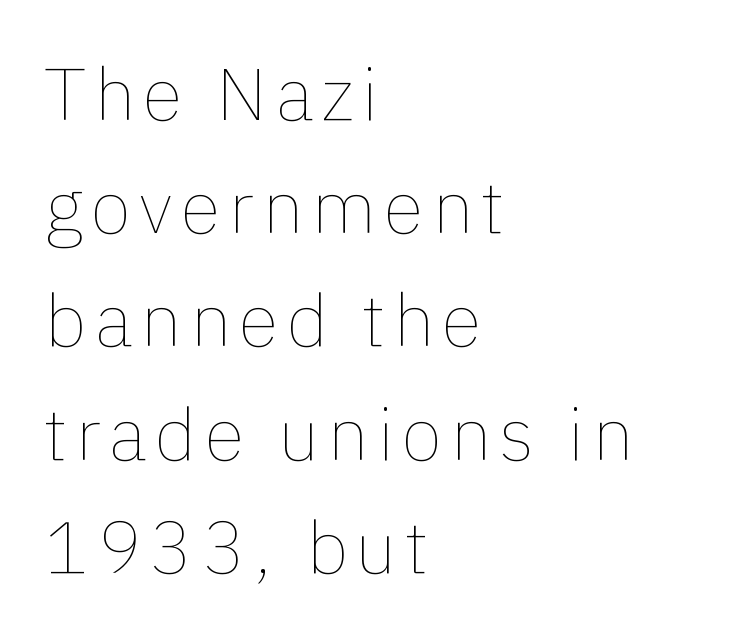
The image shows 74 px thin type, upright; set left-aligned, normal line spacing (1.53x), not underlined; a medium x-height.
